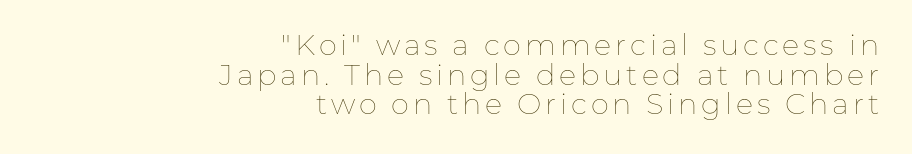
What's the leading like? Squeezed, with rows nearly overlapping. The glyphs are unaccompanied by any horizontal stroke below them. The rendering uses natural spacing where letterforms have individual widths. The font sits on the lighter half of the weight spectrum, regular included. The typography opts for an upright posture over an oblique one.
